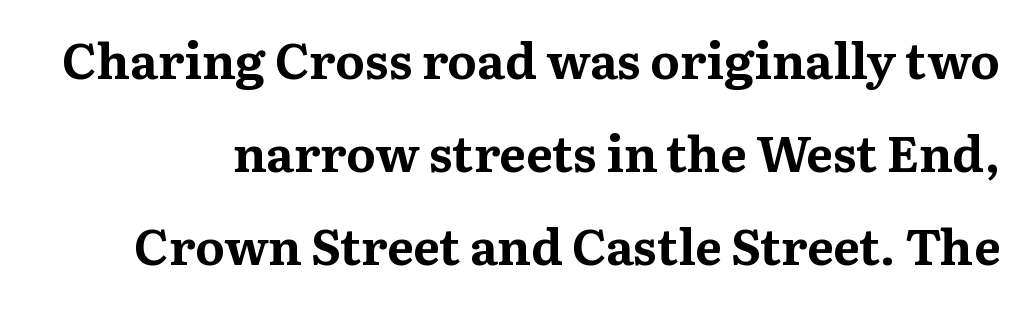
The image shows 50 px bold serif type, upright; set line spacing 1.86x, normal letter spacing, not underlined; medium stroke contrast and a medium x-height.
